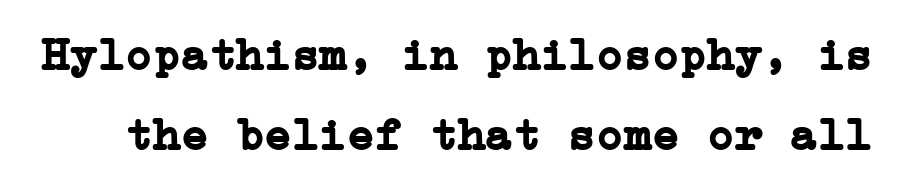
Q: Is the text bold? A: Yes.
Q: Is the text italic (slanted)? A: No, it is upright.
Q: Is the typeface a serif or a sans-serif typeface? A: Serif.
Q: Is the text underlined? A: No.
Q: Is the spacing between letters normal or unusually wide? A: Normal.
Q: Width (condensed, normal, or wide)? A: Normal.
Q: Stroke contrast? A: Low.
Q: x-height? A: Medium.
